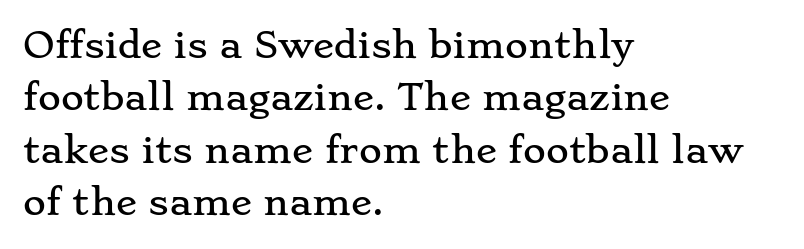
Q: Is the text italic (slanted)? A: No, it is upright.
Q: Is the typeface a serif or a sans-serif typeface? A: Serif.
Q: Is the text underlined? A: No.
Q: How is the paragraph aligned? A: Left-aligned.
Q: Is the spacing between letters normal or unusually wide? A: Normal.
Q: Is the spacing between lines tight, normal or loose? A: Normal.
Q: Width (condensed, normal, or wide)? A: Wide.
Q: Stroke contrast? A: Low.
Q: x-height? A: Small.
Q: Monospaced? A: No.
